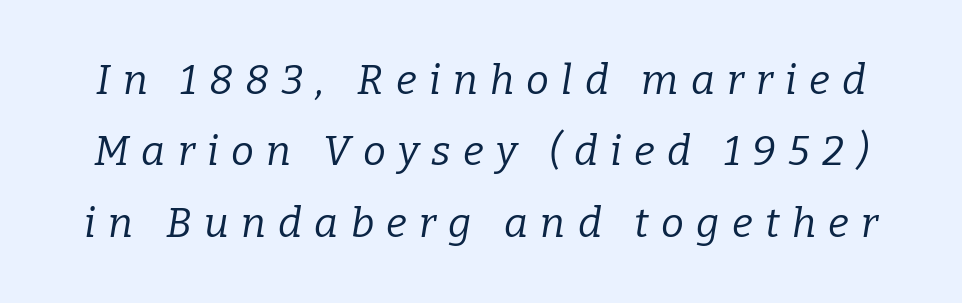
Letters have the restrained weight of plain body copy at most. Anything drawn beneath the words? Only blank space. The rendering applies a slant to the glyphs. A typesetter would call this proportional, since set widths differ per character. The glyphs in this specimen are seriffed. Here the glyphs are tracked loosely, breaking word shapes into spaced letters.
